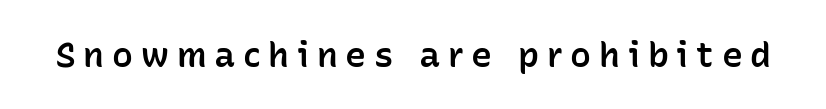
The letters stand straight up with perfectly vertical stems. This rendering widens character spacing well past its baseline value. You could not count columns in this text — the font is proportionally spaced. The zone under the glyphs is completely vacant. Each letter's strokes conclude bluntly, with no projecting serifs.
